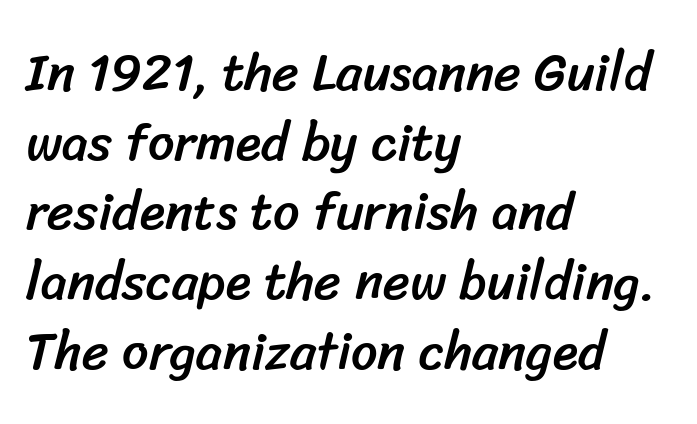
{"serif": "no", "width": "normal", "stroke_contrast": "low", "x_height": "medium", "monospaced": "no", "underline": "no", "align": "left", "line_spacing": "normal", "line_spacing_ratio": 1.34, "letter_spacing": "normal", "letter_spacing_em": 0.0, "glyph_px": 52}
